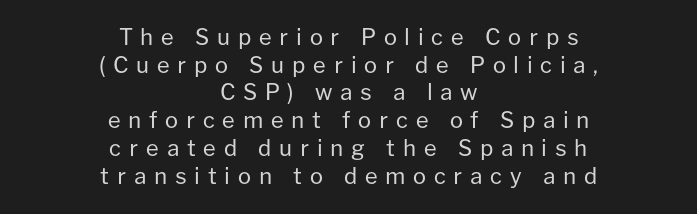
Q: Is the text bold? A: No.
Q: Is the text italic (slanted)? A: No, it is upright.
Q: Is the text underlined? A: No.
Q: How is the paragraph aligned? A: Centered.
Q: Is the spacing between letters normal or unusually wide? A: Unusually wide.
Q: Is the spacing between lines tight, normal or loose? A: Normal.
